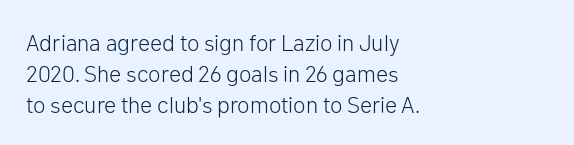
{"italic": "no", "bold": "no", "underline": "no", "align": "left", "line_spacing": "normal", "line_spacing_ratio": 1.34, "letter_spacing": "normal", "letter_spacing_em": 0.0, "glyph_px": 23}
